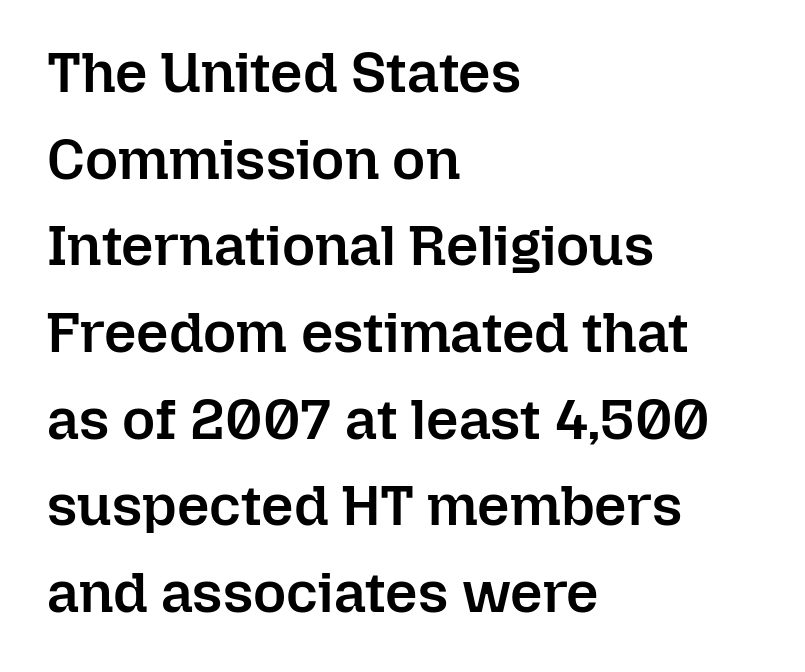
The image shows 57 px semibold type, upright; set left-aligned, normal line spacing (1.52x), normal letter spacing, not underlined; low stroke contrast and a medium x-height.
